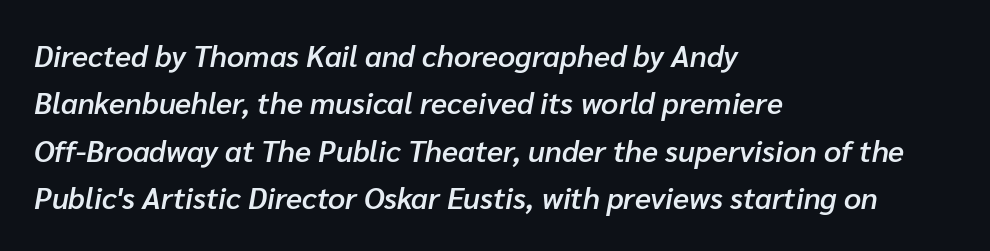
Glance below the letters and you will spot only blank space. Weight: semibold (demi). The face used here is rendered with its standard letterfit. The line-height multiplier appears to be the usual default. These lines stack with their left ends in a neat column. You could not count columns in this text — the font is proportionally spaced.
